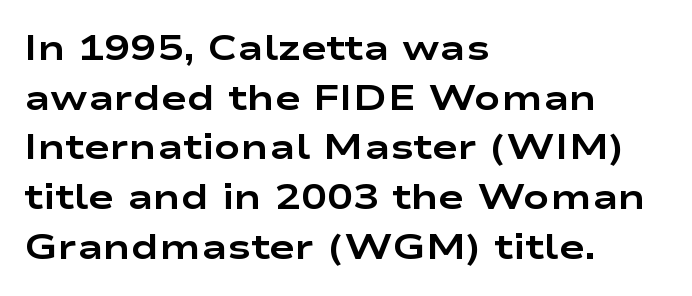
{"serif": "no", "italic": "no", "bold": "yes", "weight": "bold", "width": "wide", "stroke_contrast": "low", "x_height": "medium", "monospaced": "no", "underline": "no", "align": "left", "line_spacing": "normal", "line_spacing_ratio": 1.42, "letter_spacing": "normal", "letter_spacing_em": 0.0, "glyph_px": 35}
